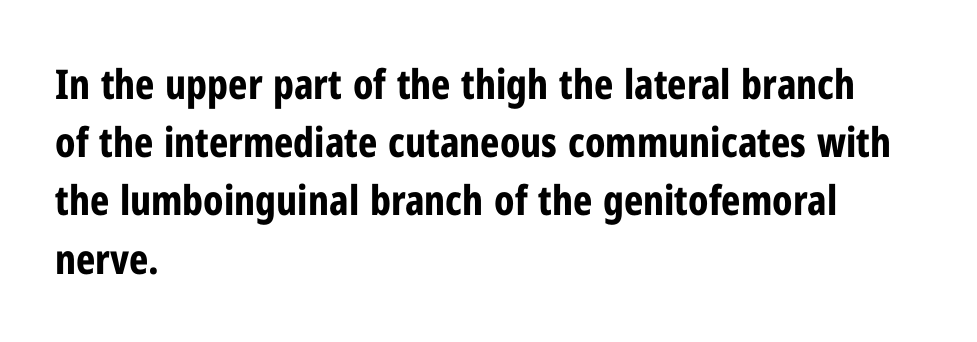
The image shows 41 px bold, condensed sans-serif type, upright; set left-aligned, normal line spacing (1.42x), normal letter spacing, not underlined; low stroke contrast and a medium x-height.
